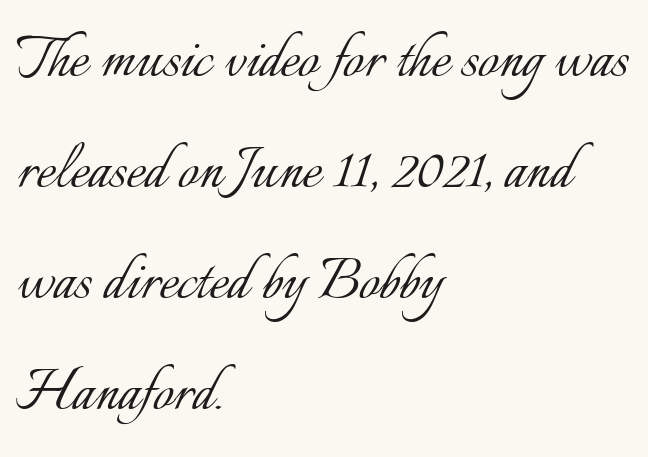
Q: Is the text bold? A: No.
Q: Is the text italic (slanted)? A: Yes.
Q: Is the text underlined? A: No.
Q: How is the paragraph aligned? A: Left-aligned.
Q: Is the spacing between letters normal or unusually wide? A: Normal.
Q: Is the spacing between lines tight, normal or loose? A: Normal.
Q: Width (condensed, normal, or wide)? A: Normal.
Q: Stroke contrast? A: Low.
Q: x-height? A: Small.
Q: Monospaced? A: No.
